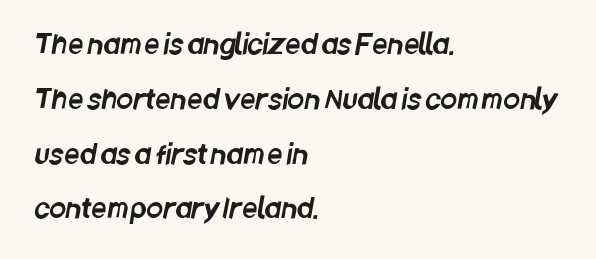
The image shows 27 px text type; set left-aligned, loose line spacing (2.03x), normal letter spacing, not underlined.
